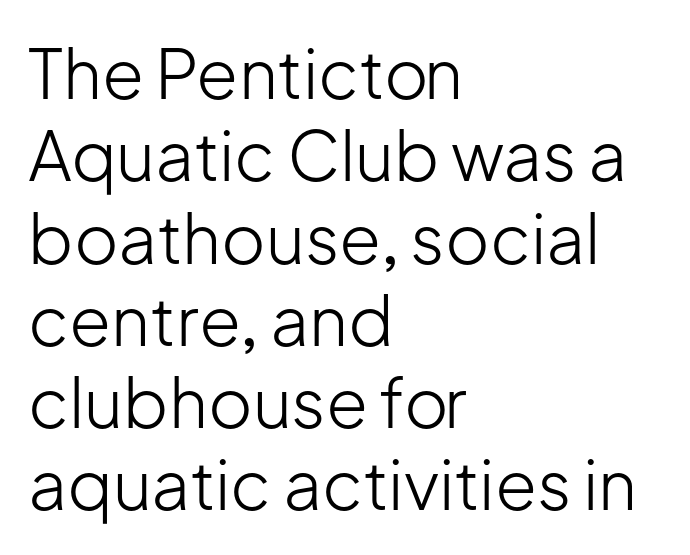
{"serif": "no", "italic": "no", "bold": "no", "weight": "light", "width": "normal", "stroke_contrast": "low", "x_height": "medium", "monospaced": "no", "underline": "no", "align": "left", "line_spacing_ratio": 1.21, "letter_spacing": "normal", "letter_spacing_em": 0.0, "glyph_px": 68}
